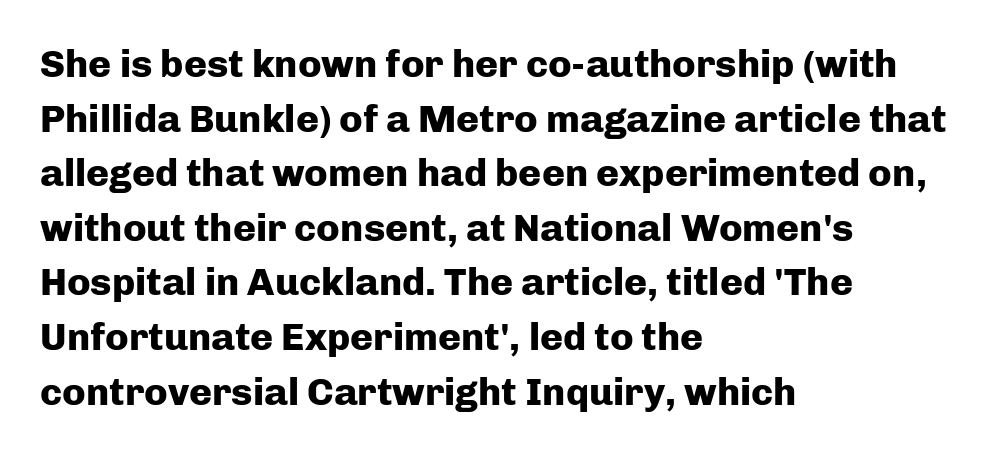
The image shows 39 px heavy sans-serif type, upright; set left-aligned, normal line spacing (1.4x), normal letter spacing, not underlined; low stroke contrast and a medium x-height.
